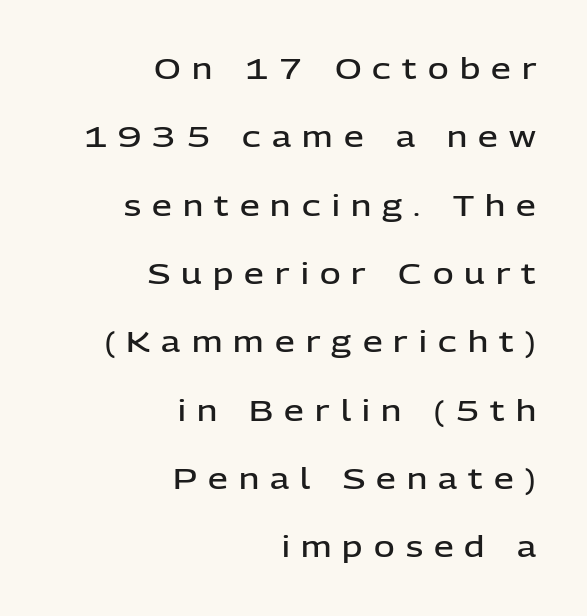
Q: Is the text bold? A: Semi-bold.
Q: Is the text italic (slanted)? A: No, it is upright.
Q: Is the typeface a serif or a sans-serif typeface? A: Sans-serif.
Q: Is the text underlined? A: No.
Q: How is the paragraph aligned? A: Right-aligned.
Q: Is the spacing between letters normal or unusually wide? A: Unusually wide.
Q: Is the spacing between lines tight, normal or loose? A: Loose.
Q: Width (condensed, normal, or wide)? A: Normal.
Q: Stroke contrast? A: Low.
Q: x-height? A: Medium.
Q: Monospaced? A: No.
